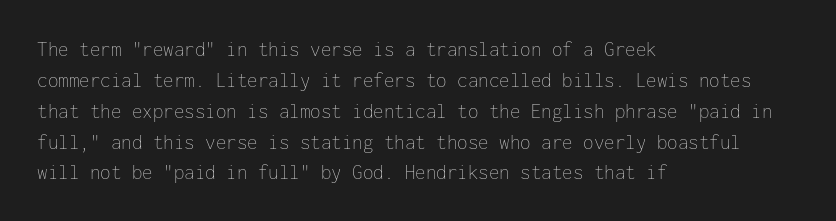
The image shows 21 px text type, upright; set left-aligned, normal line spacing (1.47x), normal letter spacing, not underlined.
